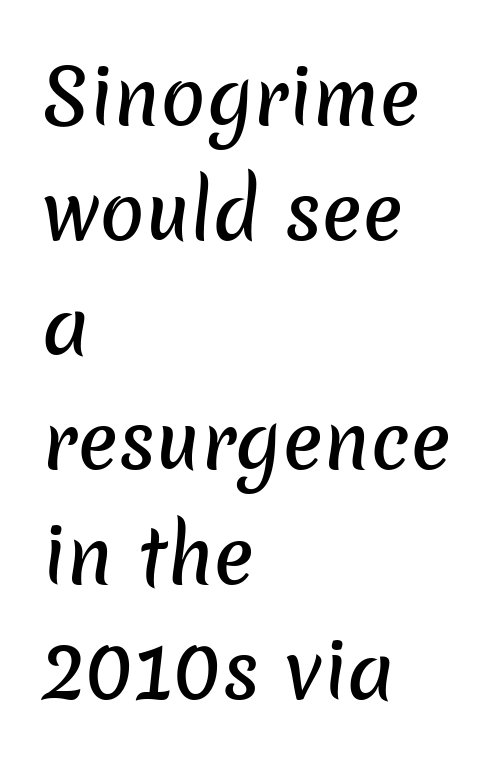
The image shows 75 px sans-serif type; set left-aligned, normal line spacing (1.53x), normal letter spacing, not underlined; low stroke contrast and a medium x-height.
